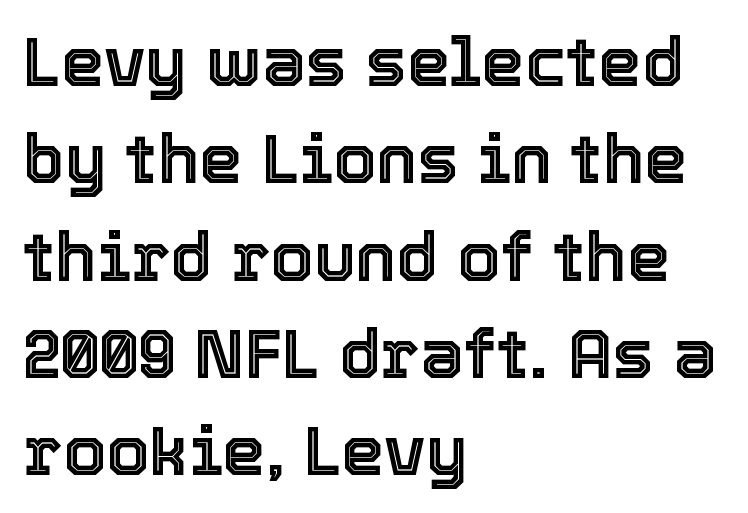
The image shows 69 px text type, upright; set left-aligned, normal line spacing (1.41x), normal letter spacing, not underlined; a medium x-height.
